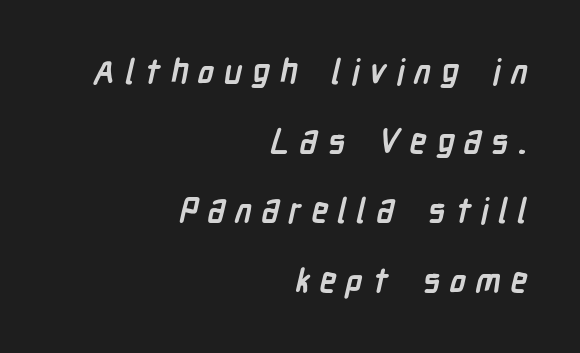
One glance says open: line gaps are wider than usual. Heavy, bold letterforms. A typesetter would call this heavily tracked-out type. This sample is right-justified, so line beginnings fall wherever the words allow. You could not count columns in this text — the font is proportionally spaced.
